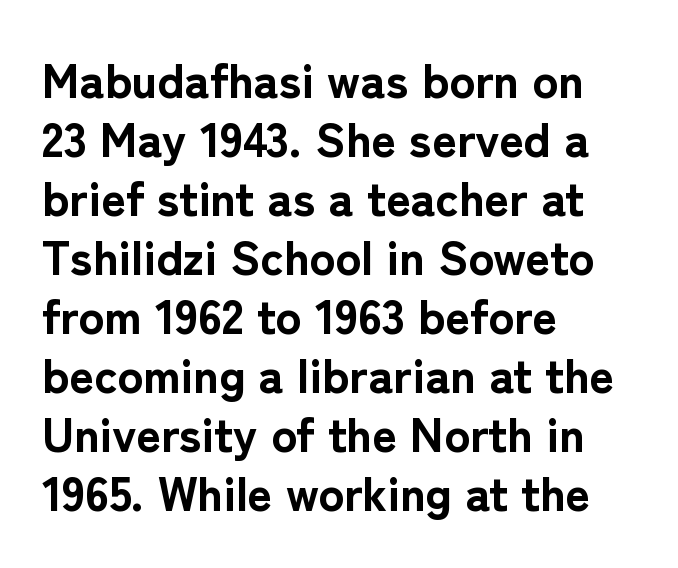
The image shows 48 px bold sans-serif type, upright; set left-aligned, line spacing 1.23x, normal letter spacing, not underlined; low stroke contrast and a medium x-height.
